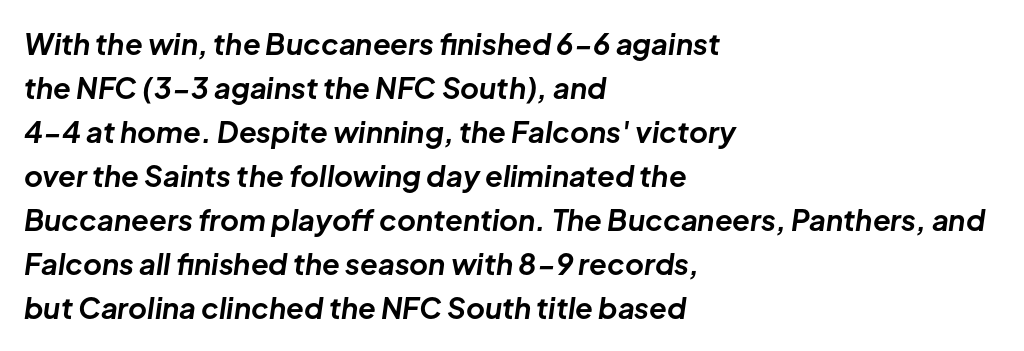
The image shows 29 px bold type, italic (leaning right); set left-aligned, normal line spacing (1.52x), normal letter spacing, not underlined; low stroke contrast and a medium x-height.
